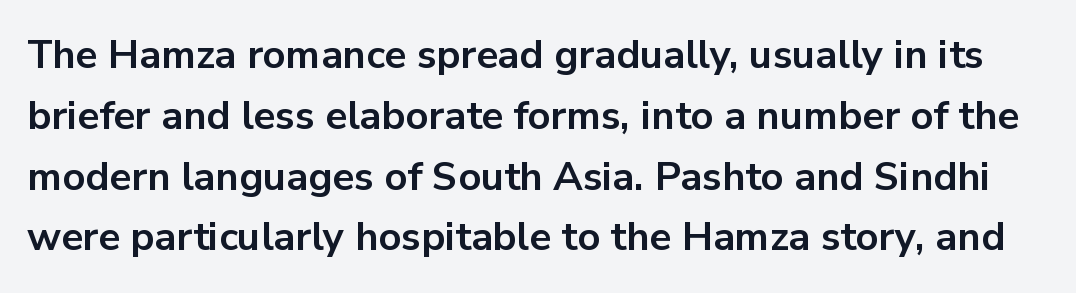
The image shows 40 px bold sans-serif type, upright; set normal line spacing (1.52x), normal letter spacing, not underlined; low stroke contrast and a medium x-height.
